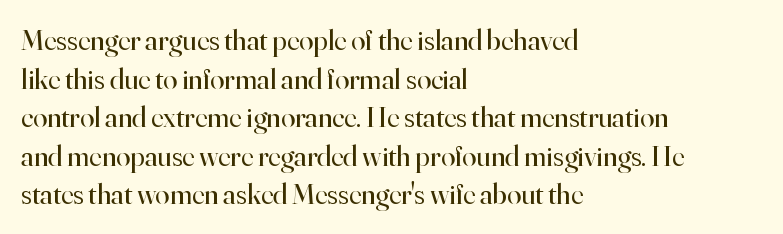
{"serif": "yes", "italic": "no", "bold": "no", "weight": "regular", "width": "normal", "stroke_contrast": "high", "x_height": "small", "monospaced": "no", "underline": "no", "align": "left", "line_spacing": "normal", "line_spacing_ratio": 1.33, "letter_spacing": "normal", "letter_spacing_em": 0.0, "glyph_px": 29}
